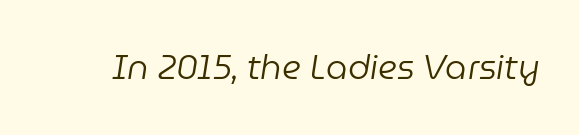
These lines are rendered in a variable-pitch font. Each row of text sits above clean, open space. Italic? Definitely — the glyphs are oblique. In terms of letterspacing, this is plain default setting. Counters stay open thanks to moderate or lighter strokes.
